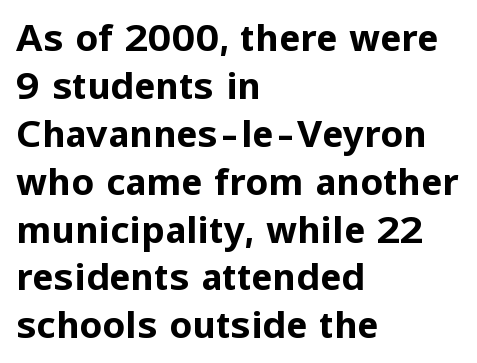
Q: Is the text bold? A: Yes.
Q: Is the text italic (slanted)? A: No, it is upright.
Q: Is the typeface a serif or a sans-serif typeface? A: Sans-serif.
Q: Is the text underlined? A: No.
Q: How is the paragraph aligned? A: Left-aligned.
Q: Is the spacing between letters normal or unusually wide? A: Normal.
Q: Is the spacing between lines tight, normal or loose? A: Normal.
Q: Width (condensed, normal, or wide)? A: Normal.
Q: Stroke contrast? A: Low.
Q: x-height? A: Medium.
Q: Monospaced? A: No.
